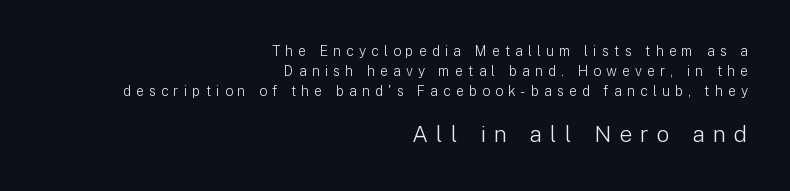
{"italic": "no", "bold": "no", "underline": "no", "align": "right", "line_spacing": "normal", "line_spacing_ratio": 1.42, "letter_spacing": "wide", "letter_spacing_em": 0.36, "larger_block": "second", "size_ratio": 1.64, "glyph_px": 23}
